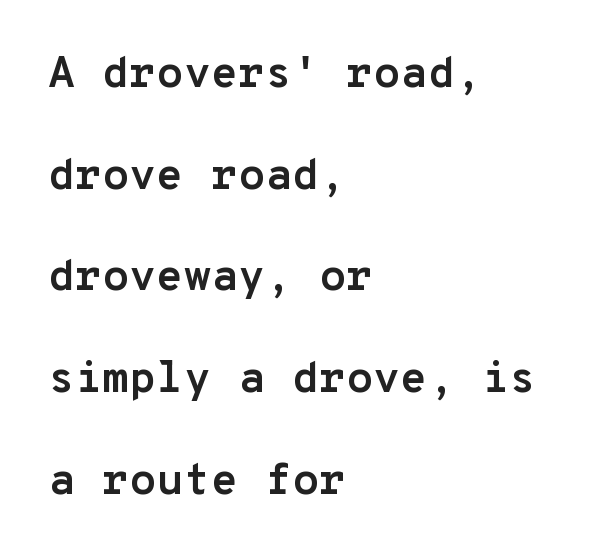
In terms of leading, this rendering errs on the spacious side. Weight: bold. A bare baseline throughout the passage. The passage shown is typed in a monospace face where columns stay perfectly aligned. You could call the tracking neutral — neither tight nor loose.
